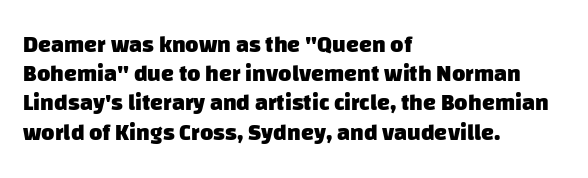
{"bold": "yes", "underline": "no", "align": "left", "line_spacing": "normal", "line_spacing_ratio": 1.27, "letter_spacing": "normal", "letter_spacing_em": 0.0, "glyph_px": 23}
